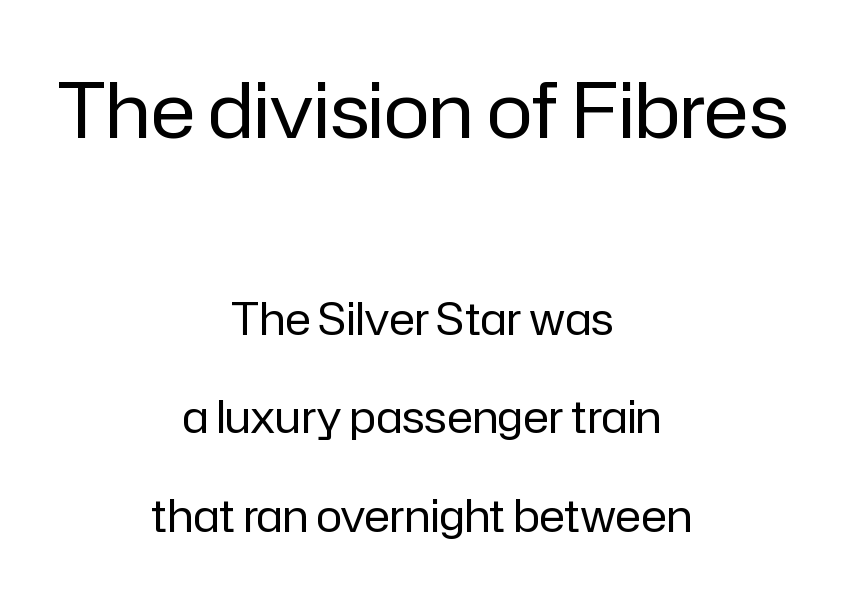
Q: Is the text bold? A: No.
Q: Is the text italic (slanted)? A: No, it is upright.
Q: Is the typeface a serif or a sans-serif typeface? A: Sans-serif.
Q: Is the text underlined? A: No.
Q: How is the paragraph aligned? A: Centered.
Q: Is the spacing between letters normal or unusually wide? A: Normal.
Q: Is the spacing between lines tight, normal or loose? A: Loose.
Q: Which block of text is set in a larger size, the first (top) or the second (bottom)? A: The first (top) one.
Q: Width (condensed, normal, or wide)? A: Normal.
Q: Stroke contrast? A: Low.
Q: x-height? A: Medium.
Q: Monospaced? A: No.
